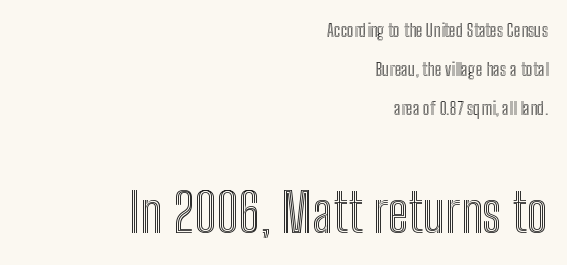
Q: Is the text italic (slanted)? A: No, it is upright.
Q: Is the text underlined? A: No.
Q: How is the paragraph aligned? A: Right-aligned.
Q: Is the spacing between letters normal or unusually wide? A: Normal.
Q: Is the spacing between lines tight, normal or loose? A: Loose.
Q: Which block of text is set in a larger size, the first (top) or the second (bottom)? A: The second (bottom) one.
Q: Width (condensed, normal, or wide)? A: Condensed.
Q: x-height? A: Medium.
Q: Monospaced? A: No.
